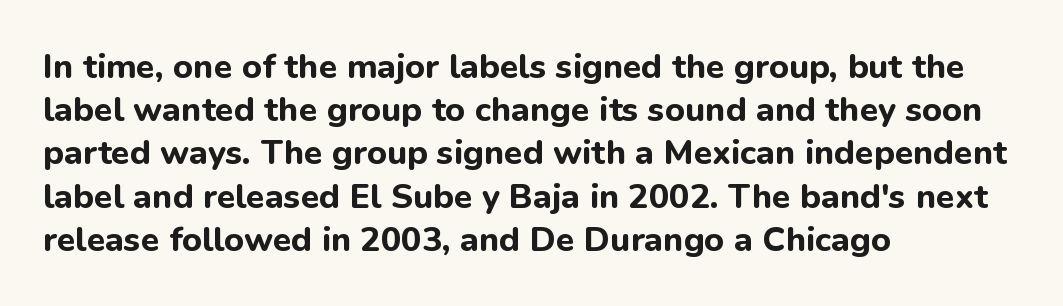
Inter-character spacing is left at the font's built-in metrics. Designer's note — italics off, roman on. Nope, no serifs anywhere on these letters. Glance below the letters and you will spot only blank space. Is there much room between lines? A standard amount, neither cramped nor airy. Proportional: the letters do not fall into vertical columns.
